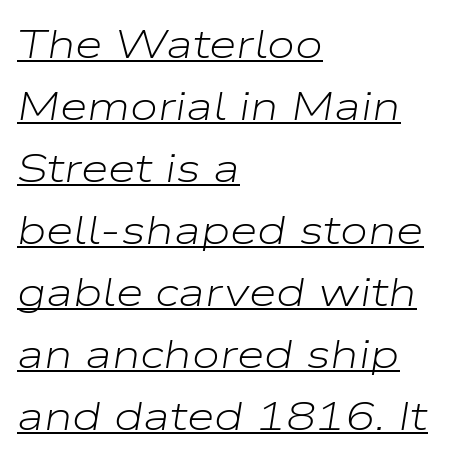
Q: Is the text bold? A: No.
Q: Is the text italic (slanted)? A: Yes, it leans right by about 9 degrees.
Q: Is the text underlined? A: Yes.
Q: How is the paragraph aligned? A: Left-aligned.
Q: Is the spacing between letters normal or unusually wide? A: Normal.
Q: Is the spacing between lines tight, normal or loose? A: Normal.
Q: Width (condensed, normal, or wide)? A: Wide.
Q: Stroke contrast? A: Low.
Q: x-height? A: Medium.
Q: Monospaced? A: No.
